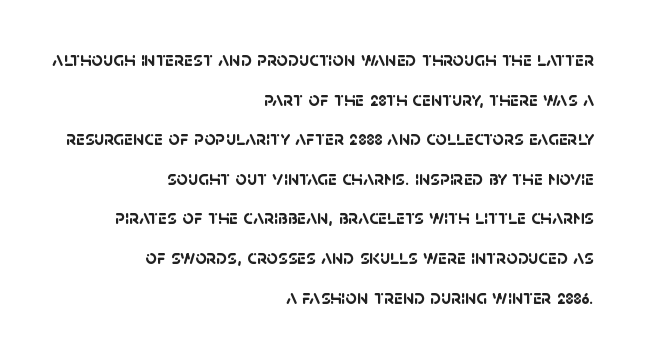
The tracking reads as untouched default to a designer's eye. Heft: maximum for text — a bold. The passage is arranged like a letterhead date or caption credit — flush right. If you measured baseline to baseline, you'd find a long distance.
